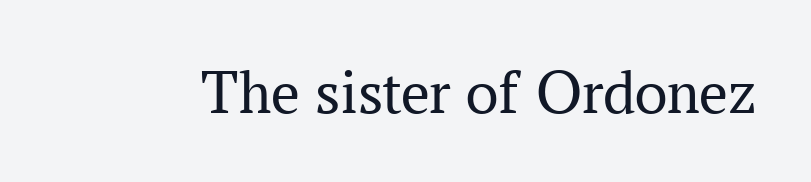
{"serif": "yes", "italic": "no", "bold": "no", "weight": "regular", "width": "normal", "stroke_contrast": "medium", "x_height": "medium", "monospaced": "no", "underline": "no", "letter_spacing": "normal", "letter_spacing_em": 0.0, "glyph_px": 64}
